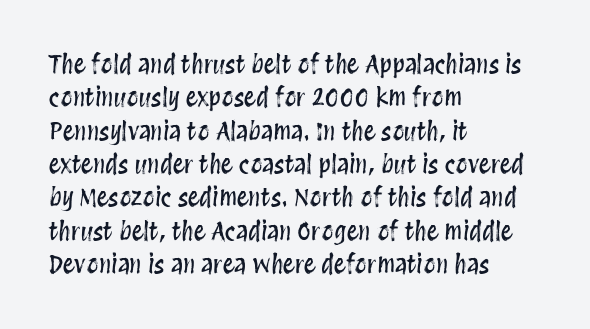
{"italic": "no", "underline": "no", "align": "left", "line_spacing": "normal", "line_spacing_ratio": 1.39, "letter_spacing": "normal", "letter_spacing_em": 0.0, "glyph_px": 24}
